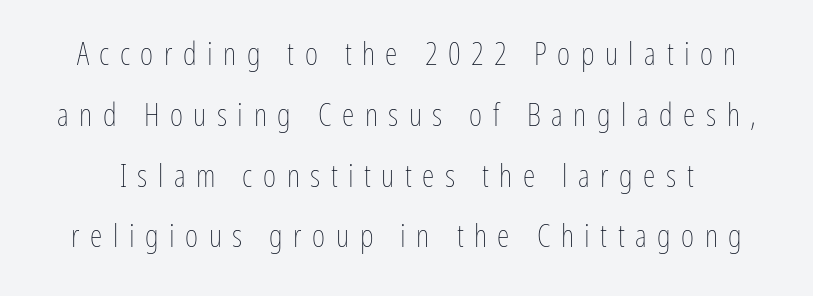
Every character sits straight up, as roman type does. Whoever set this chose breathing room over compactness in the vertical rhythm. No heavy texture on the line: the type isn't bold. Inter-character spacing is expanded well beyond the font's built-in metrics. Think of a printed novel: that variable character pitch is what you see here. Plain, unruled lines of type.
